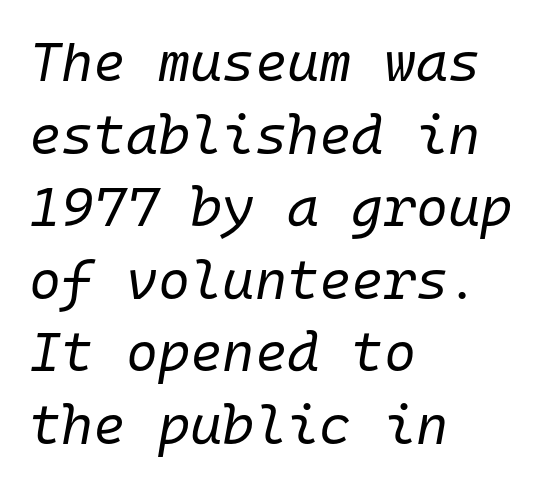
Q: Is the text bold? A: No.
Q: Is the text italic (slanted)? A: Yes, it leans right by about 10 degrees.
Q: Is the text underlined? A: No.
Q: How is the paragraph aligned? A: Left-aligned.
Q: Is the spacing between letters normal or unusually wide? A: Normal.
Q: Is the spacing between lines tight, normal or loose? A: Normal.
Q: Width (condensed, normal, or wide)? A: Normal.
Q: Stroke contrast? A: Low.
Q: x-height? A: Medium.
Q: Monospaced? A: Yes.
